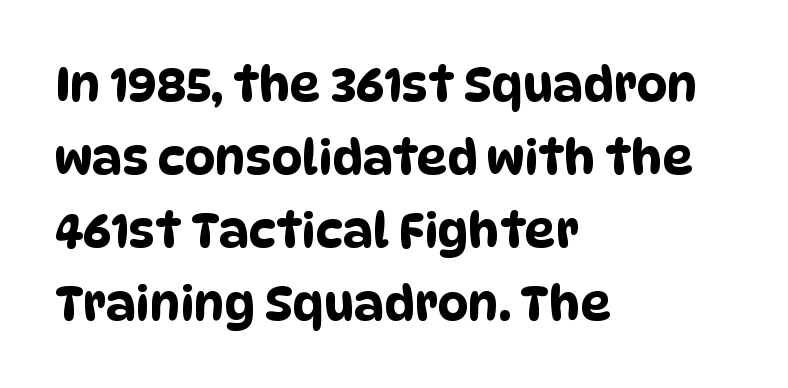
Compared with typical paragraphs, the rows here are spaced about the same. The string is rendered with underlining switched off. This sample is left-justified, so line endings fall wherever the words run out. Here the designer chose a conventional face with non-uniform glyph widths. The letterforms sit shoulder to shoulder at normal distance. This sample uses a sans-serif face.
